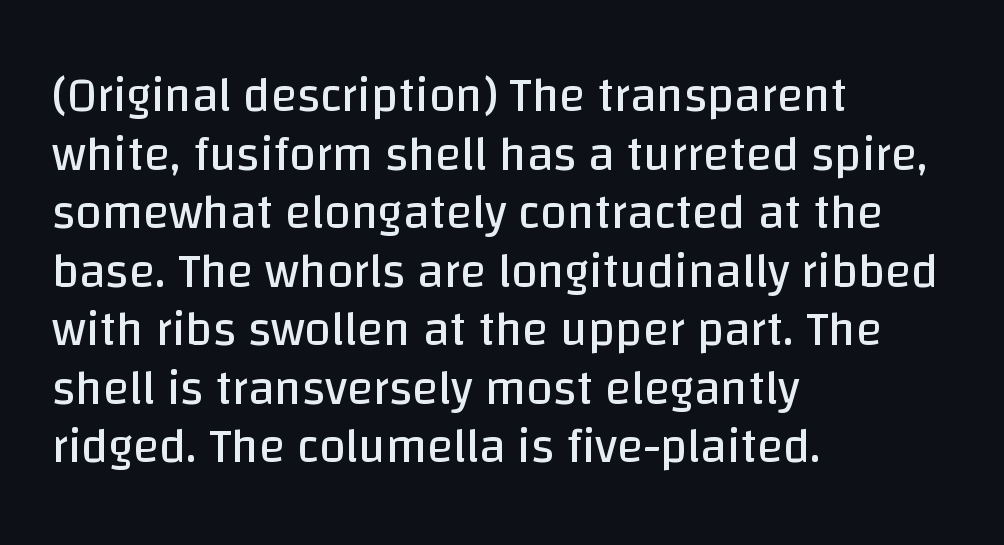
Nobody drew a line under any word here. The face used here is proportionally spaced, like ordinary book or web type. Italic? Not at all — the glyphs are vertical. The compositor pushed each line to the left boundary. Tracking here is standard; glyphs follow each other at the usual distance. The strokes carry an ordinary text weight at most.
